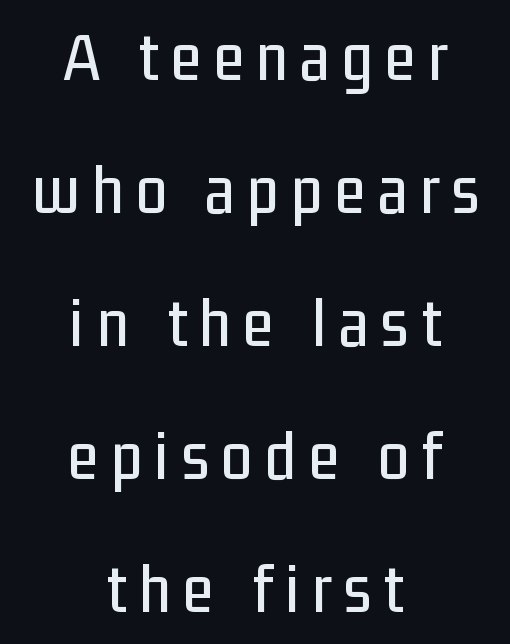
The image shows 70 px condensed sans-serif type, upright; set centered, loose line spacing (1.9x), not underlined; low stroke contrast and a medium x-height.
